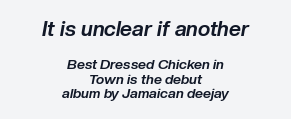
Q: Is the text bold? A: Yes.
Q: Is the text italic (slanted)? A: Yes, it leans right by about 10 degrees.
Q: Is the text underlined? A: No.
Q: How is the paragraph aligned? A: Centered.
Q: Is the spacing between letters normal or unusually wide? A: Normal.
Q: Is the spacing between lines tight, normal or loose? A: Tight.
Q: Which block of text is set in a larger size, the first (top) or the second (bottom)? A: The first (top) one.
